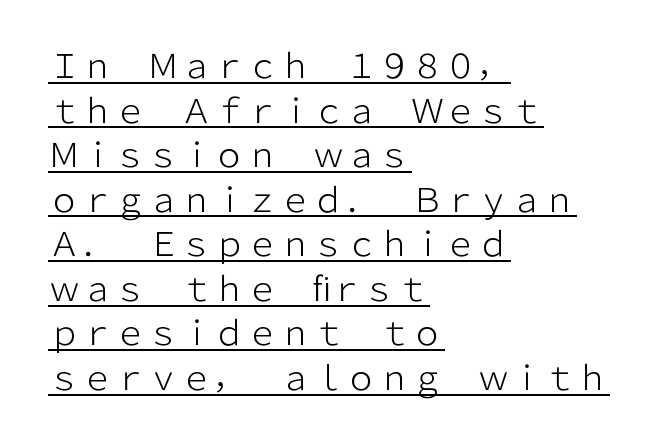
{"serif": "no", "italic": "no", "bold": "no", "weight": "light", "width": "normal", "stroke_contrast": "low", "x_height": "medium", "monospaced": "no", "underline": "yes", "align": "left", "line_spacing": "normal", "line_spacing_ratio": 1.35, "letter_spacing": "normal", "letter_spacing_em": 0.0, "glyph_px": 33}
